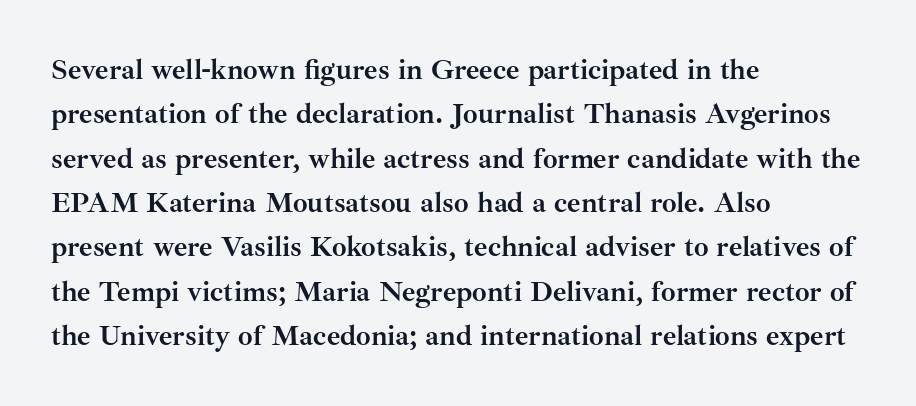
Q: Is the text bold? A: Yes.
Q: Is the text italic (slanted)? A: No, it is upright.
Q: Is the typeface a serif or a sans-serif typeface? A: Serif.
Q: Is the text underlined? A: No.
Q: How is the paragraph aligned? A: Left-aligned.
Q: Is the spacing between letters normal or unusually wide? A: Normal.
Q: Is the spacing between lines tight, normal or loose? A: Normal.
Q: Width (condensed, normal, or wide)? A: Normal.
Q: Stroke contrast? A: Medium.
Q: x-height? A: Small.
Q: Monospaced? A: No.
